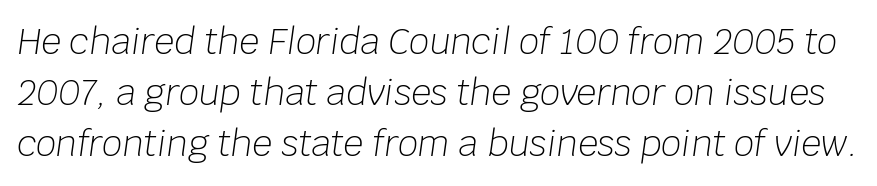
{"italic": "yes", "lean": "right", "slant_degrees": 8, "bold": "no", "weight": "light", "width": "normal", "stroke_contrast": "low", "x_height": "large", "monospaced": "no", "underline": "no", "line_spacing": "normal", "line_spacing_ratio": 1.46, "letter_spacing": "normal", "letter_spacing_em": 0.0, "glyph_px": 35}
